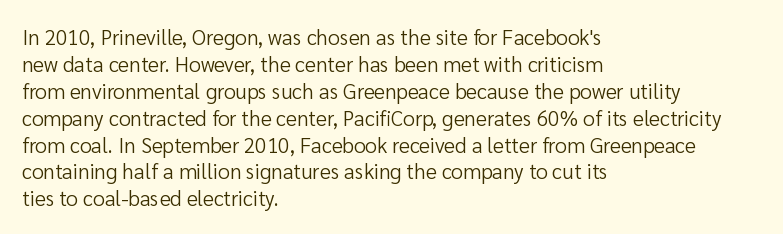
The image shows 21 px text type, upright; set left-aligned, normal line spacing (1.28x), normal letter spacing, not underlined.
